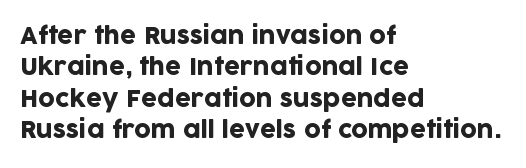
The passage shown is not underscored anywhere. The line texture is even and compact thanks to regular tracking. Nope, not italic — everything's standing straight. Each line starts at the same left margin while the right side varies. Notice how descenders clear the ascenders below comfortably — that's standard leading.
